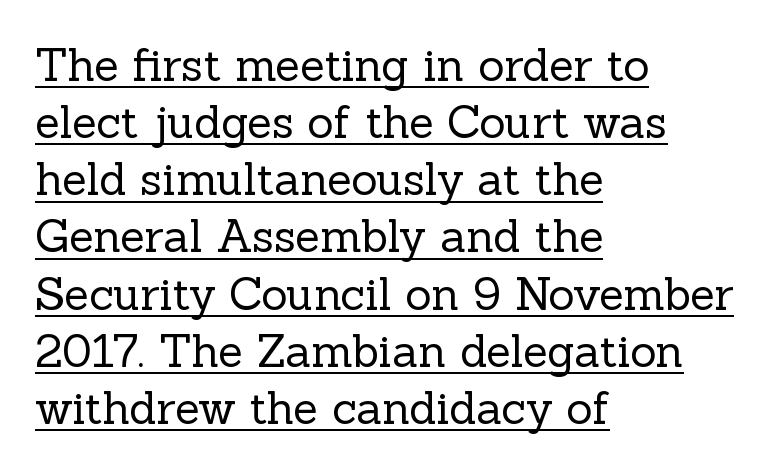
{"serif": "yes", "italic": "no", "bold": "no", "weight": "regular", "width": "normal", "x_height": "medium", "monospaced": "no", "underline": "yes", "align": "left", "line_spacing": "normal", "line_spacing_ratio": 1.27, "letter_spacing": "normal", "letter_spacing_em": 0.0, "glyph_px": 45}
